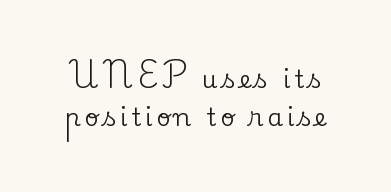
Nope, not italic — everything's standing straight. These lines sit exactly where default settings would place them. Nobody drew a line under any word here.
